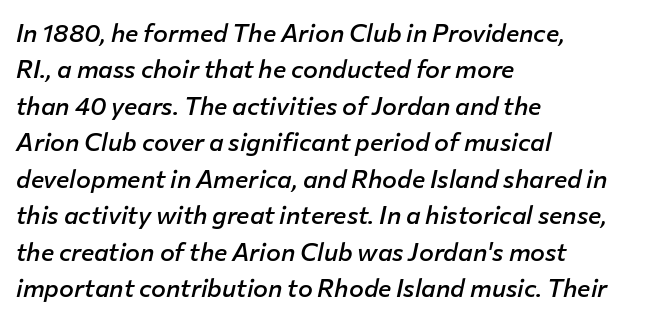
{"italic": "yes", "lean": "right", "slant_degrees": 12, "bold": "semi", "underline": "no", "align": "left", "line_spacing": "normal", "line_spacing_ratio": 1.46, "letter_spacing": "normal", "letter_spacing_em": 0.0, "glyph_px": 25}
